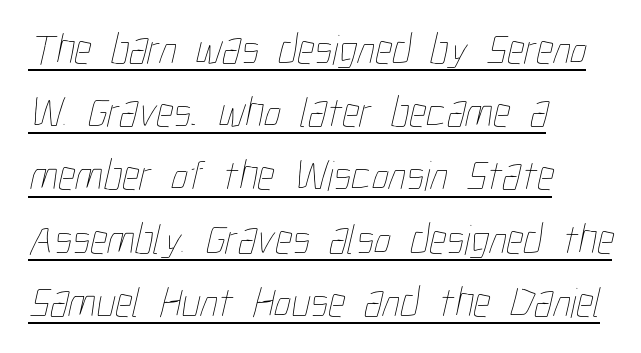
Q: Is the text bold? A: No.
Q: Is the text underlined? A: Yes.
Q: How is the paragraph aligned? A: Left-aligned.
Q: Is the spacing between letters normal or unusually wide? A: Normal.
Q: Is the spacing between lines tight, normal or loose? A: Normal.
Q: Width (condensed, normal, or wide)? A: Condensed.
Q: Stroke contrast? A: Low.
Q: x-height? A: Medium.
Q: Monospaced? A: No.
